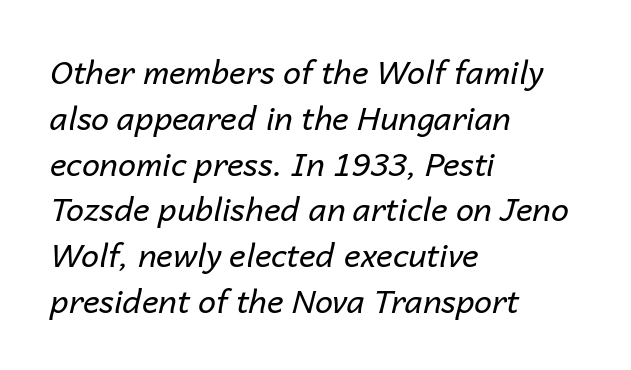
This is not heavy type; no bold has been used. The rows are spaced the way most documents space them. The passage shown is not underscored anywhere. Designer's note — italics engaged.
